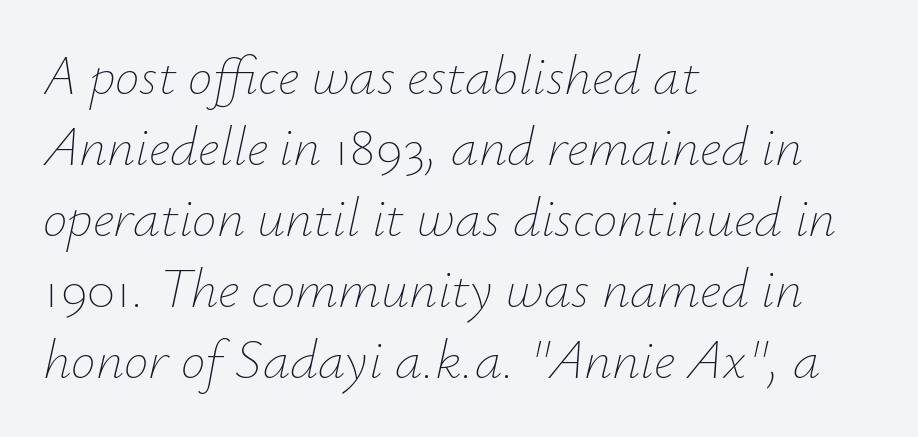
Q: Is the text bold? A: No.
Q: Is the text italic (slanted)? A: Yes, it leans right by about 12 degrees.
Q: Is the text underlined? A: No.
Q: How is the paragraph aligned? A: Left-aligned.
Q: Is the spacing between letters normal or unusually wide? A: Normal.
Q: Is the spacing between lines tight, normal or loose? A: Normal.
Q: Width (condensed, normal, or wide)? A: Normal.
Q: Stroke contrast? A: Low.
Q: x-height? A: Small.
Q: Monospaced? A: No.
